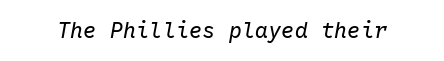
Q: Is the text bold? A: No.
Q: Is the text italic (slanted)? A: Yes, it leans right by about 10 degrees.
Q: Is the text underlined? A: No.
Q: Is the spacing between letters normal or unusually wide? A: Normal.
